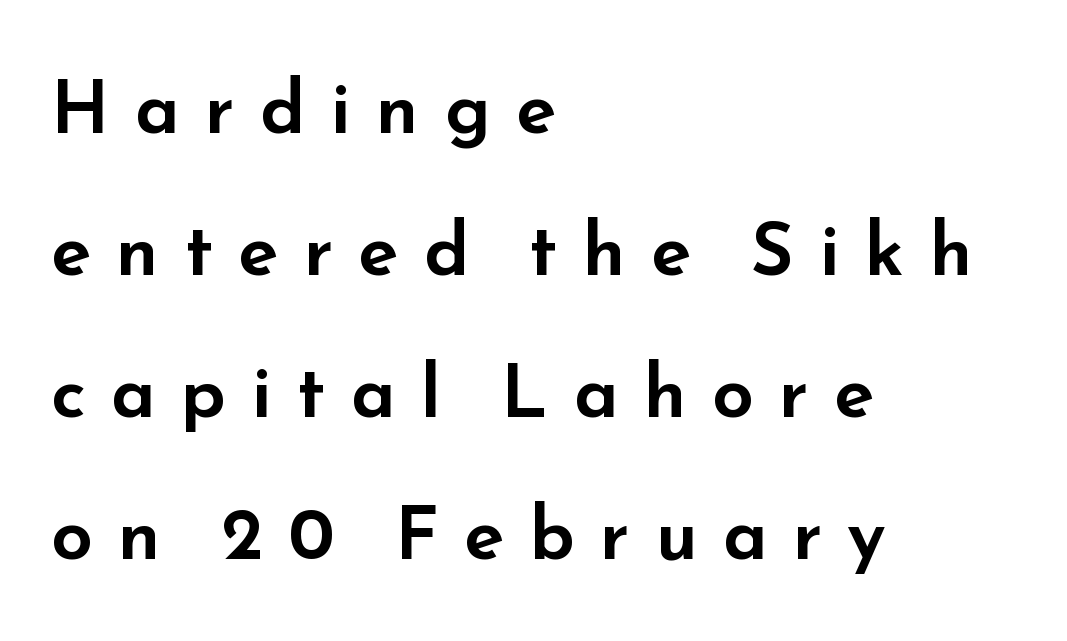
A typesetter would call this proportional, since set widths differ per character. Successive baselines arrive slowly, with a big drop between each. The area under the type is left untouched. In terms of letterform style, serifs are entirely absent. Style check: upright.
